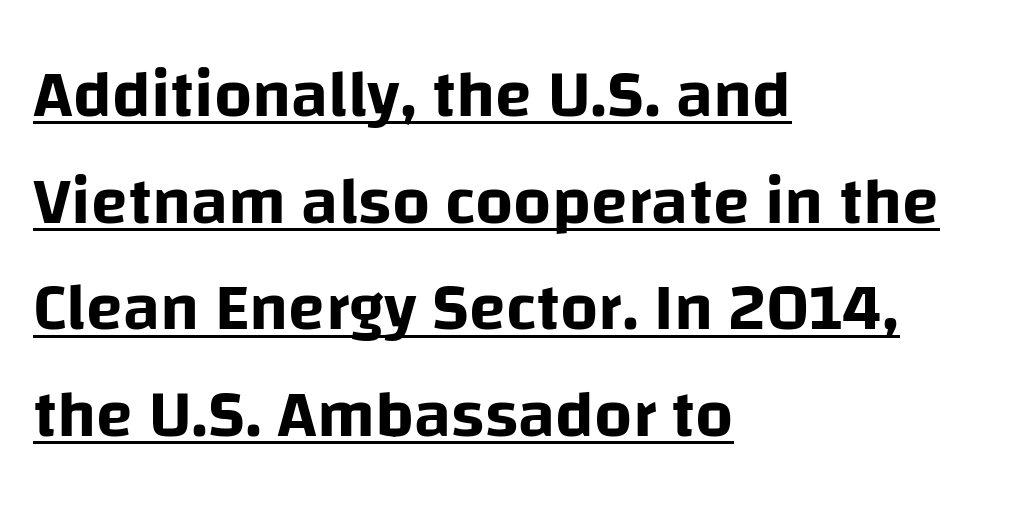
{"serif": "no", "italic": "no", "width": "normal", "stroke_contrast": "low", "x_height": "large", "monospaced": "no", "underline": "yes", "align": "left", "line_spacing": "normal", "line_spacing_ratio": 1.59, "letter_spacing": "normal", "letter_spacing_em": 0.0, "glyph_px": 67}
